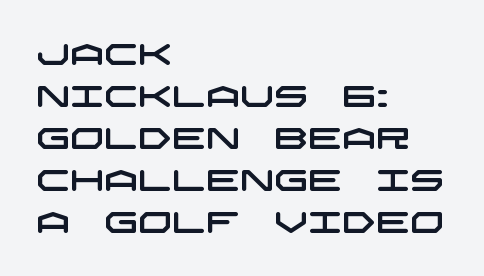
{"serif": "no", "width": "wide", "stroke_contrast": "low", "x_height": "large", "underline": "no", "align": "left", "line_spacing": "normal", "line_spacing_ratio": 1.4, "letter_spacing": "normal", "letter_spacing_em": 0.0, "glyph_px": 30}
